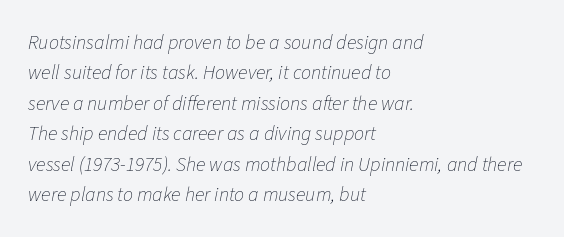
The image shows 20 px text type, italic (leaning right); set left-aligned, normal line spacing (1.52x), normal letter spacing, not underlined.
